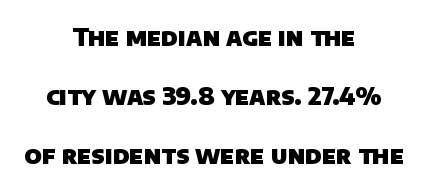
Horizontally, the lines are justified to the midpoint only. Set as a true bold cut, around the 700 mark. Regarding leading, the lines here are spaced well apart. Compared with typical body copy, the letter spacing here is the same. Letters rest on an invisible, unmarked baseline.
